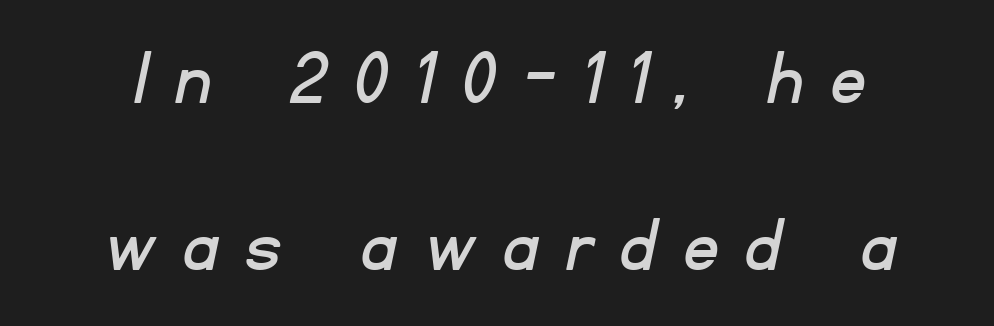
The image shows 79 px sans-serif type; set loose line spacing (2.12x), unusually wide letter spacing (+0.39 em), not underlined; low stroke contrast and a small x-height.
